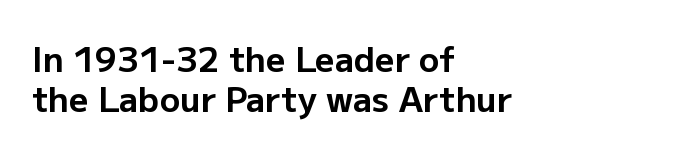
A typesetter would call this proportional, since set widths differ per character. Bare-footed words on every line. Reading down the block, your eye returns to a fixed left position each line. The face used here has the dense, thick strokes of a bold. Honestly, the letter spacing is just normal — you wouldn't notice it. Vertical strokes here are truly vertical.
